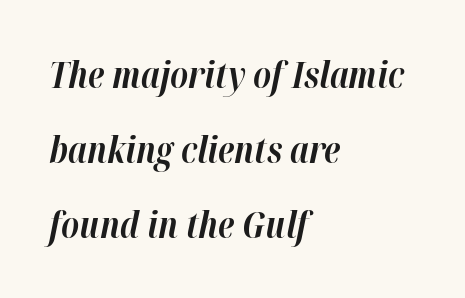
{"italic": "yes", "lean": "right", "slant_degrees": 12, "bold": "yes", "weight": "bold", "width": "normal", "stroke_contrast": "high", "x_height": "medium", "monospaced": "no", "underline": "no", "align": "left", "line_spacing": "loose", "line_spacing_ratio": 2.08, "letter_spacing": "normal", "letter_spacing_em": 0.0, "glyph_px": 36}
